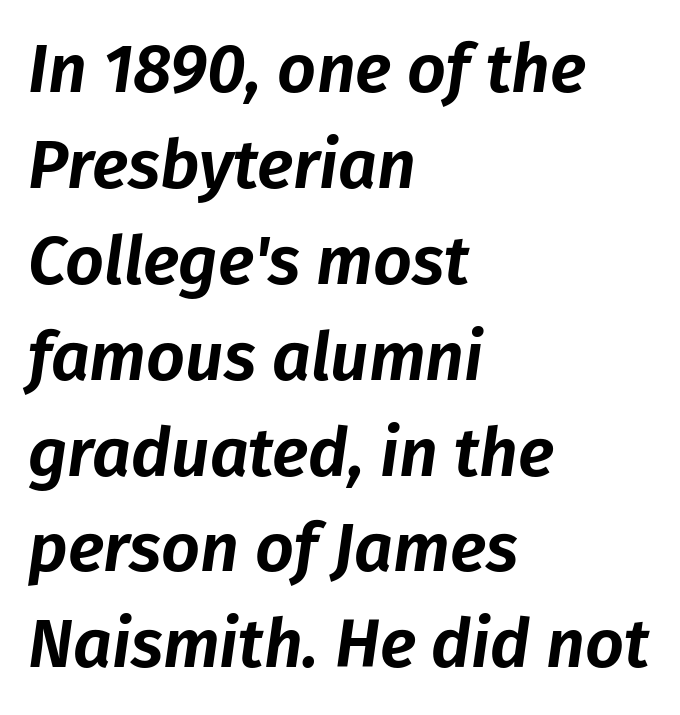
{"italic": "yes", "lean": "right", "slant_degrees": 8, "width": "normal", "stroke_contrast": "low", "x_height": "medium", "monospaced": "no", "underline": "no", "align": "left", "line_spacing": "normal", "line_spacing_ratio": 1.41, "letter_spacing": "normal", "letter_spacing_em": 0.0, "glyph_px": 68}
